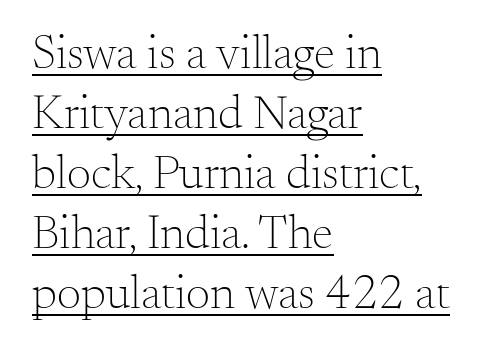
{"serif": "yes", "italic": "no", "bold": "no", "weight": "light", "width": "normal", "stroke_contrast": "medium", "x_height": "small", "monospaced": "no", "underline": "yes", "align": "left", "line_spacing": "normal", "line_spacing_ratio": 1.25, "letter_spacing": "normal", "letter_spacing_em": 0.0, "glyph_px": 48}
